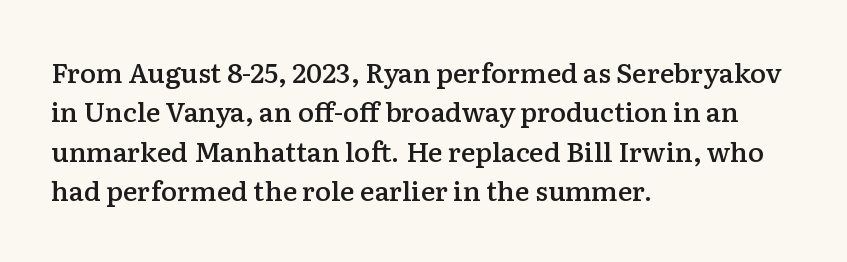
The line texture is even and compact thanks to regular tracking. The vertical gap from one line to the next is medium. It's the straight-up-and-down kind of type. I'd describe the lettering as semibold — firm but not a full bold. Layout note: lines flush left. Words float on clear page, feet unadorned.
